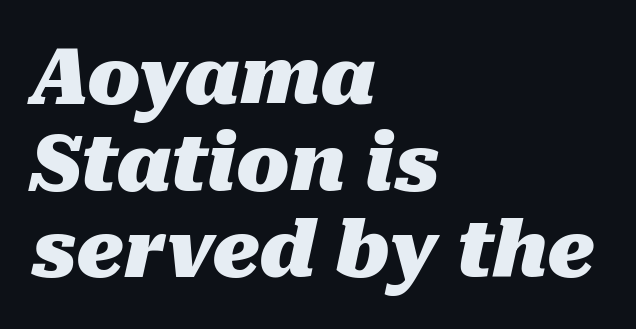
Nothing unusual about the tracking: characters are spaced as the font intends. When letters slant like this, we call the style italic. Is the block centered? No — it sits flush against the left margin. Very little white space separates one row of letters from the next. Underlining? Definitely not there. The letters advance in unequal steps, a hallmark of proportional type.
